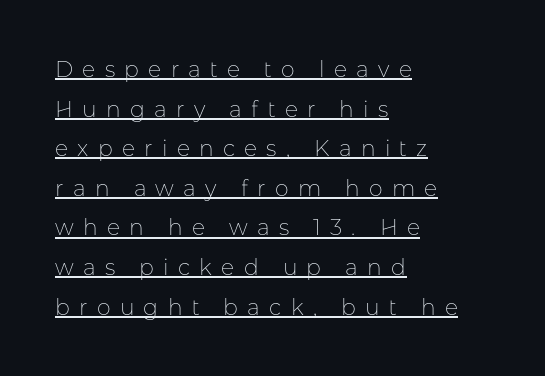
The image shows 22 px text type, upright; set left-aligned, line spacing 1.8x, unusually wide letter spacing (+0.42 em), underlined.
